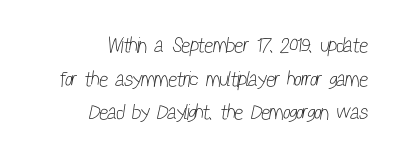
{"bold": "no", "underline": "no", "align": "right", "line_spacing": "normal", "line_spacing_ratio": 1.6, "letter_spacing": "normal", "letter_spacing_em": 0.0, "glyph_px": 21}
